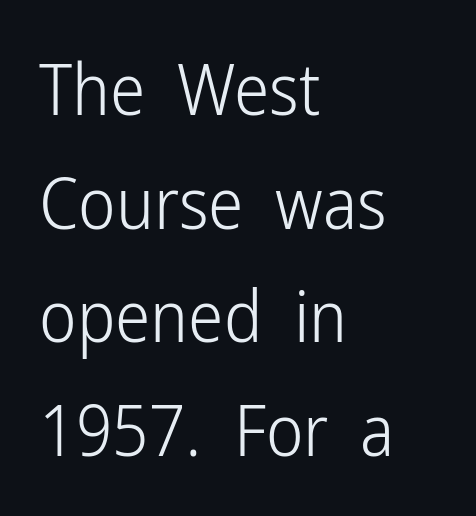
The image shows 71 px light, condensed sans-serif type, upright; set left-aligned, normal line spacing (1.6x), normal letter spacing, not underlined; low stroke contrast and a medium x-height.
